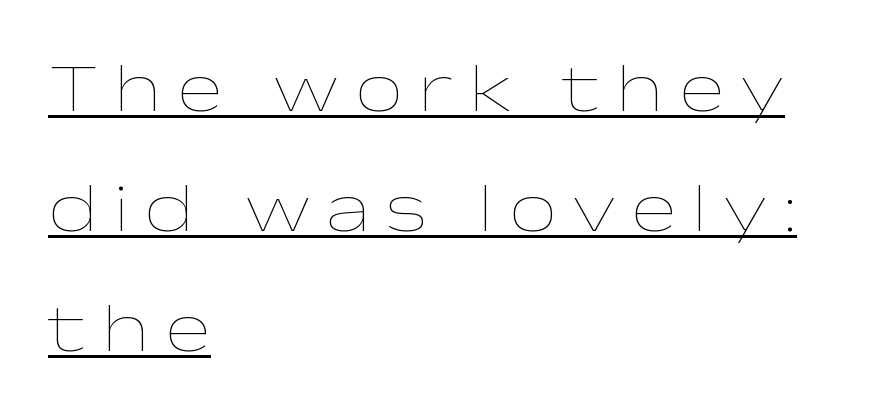
{"italic": "no", "bold": "no", "weight": "thin", "width": "wide", "stroke_contrast": "low", "x_height": "medium", "monospaced": "no", "underline": "yes", "align": "left", "line_spacing_ratio": 1.74, "letter_spacing": "wide", "letter_spacing_em": 0.22, "glyph_px": 69}
